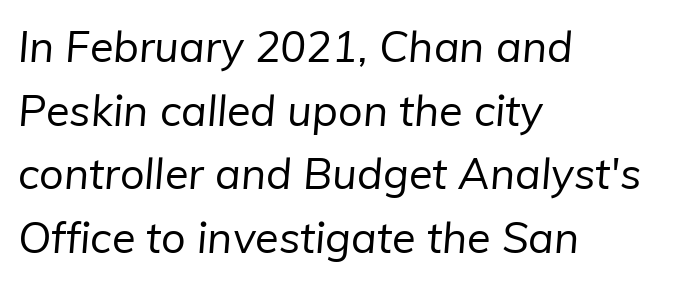
The image shows 43 px regular-weight sans-serif type; set left-aligned, normal line spacing (1.48x), normal letter spacing, not underlined; low stroke contrast and a medium x-height.
